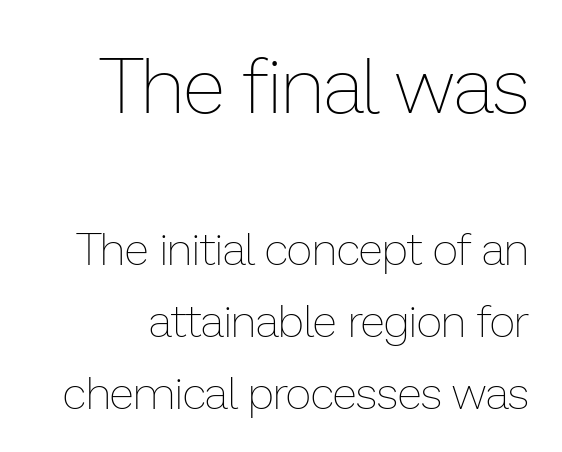
Proportional: the letters do not fall into vertical columns. Quick note: underline off. Reading down the column, the eye jumps a familiar distance to each next line. Ordinary non-slanted type is in use. In this sample the first text group is rendered at the bigger scale. Does extra space separate the letters? No, they use regular spacing.
